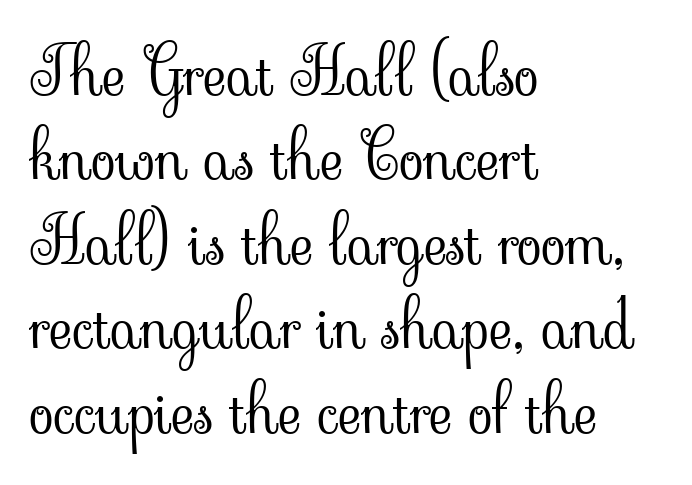
The image shows 65 px light serif type, upright; set left-aligned, normal line spacing (1.3x), normal letter spacing, not underlined; low stroke contrast and a small x-height.
